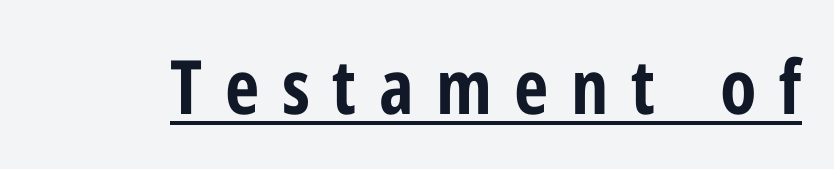
The image shows 75 px bold, condensed sans-serif type, upright; set unusually wide letter spacing (+0.3 em), underlined; low stroke contrast and a medium x-height.
